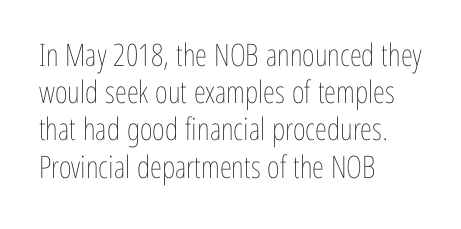
The rag falls on the right side of this text block. Looks like regular typesetting: each glyph gets only the width it needs. A quiet, ordinary-to-light weight characterises the typeface. Each row of text sits above clean, open space. You could call the tracking neutral — neither tight nor loose. Style check: upright.
